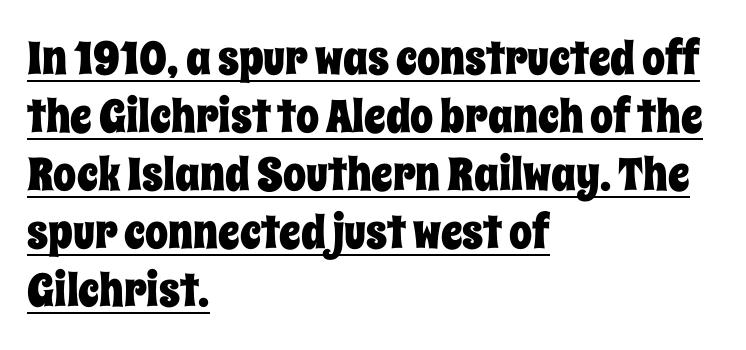
The image shows 46 px condensed type, upright; set left-aligned, normal line spacing (1.26x), normal letter spacing, underlined; low stroke contrast and a large x-height.
